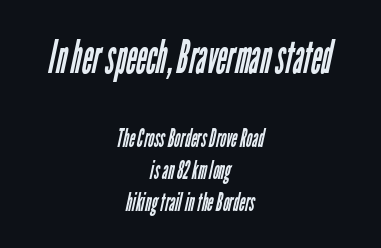
The image shows 46 px regular-weight, condensed sans-serif type; set centered, line spacing 1.23x, normal letter spacing, not underlined; the first (top) block is 1.77x larger; low stroke contrast and a medium x-height.
